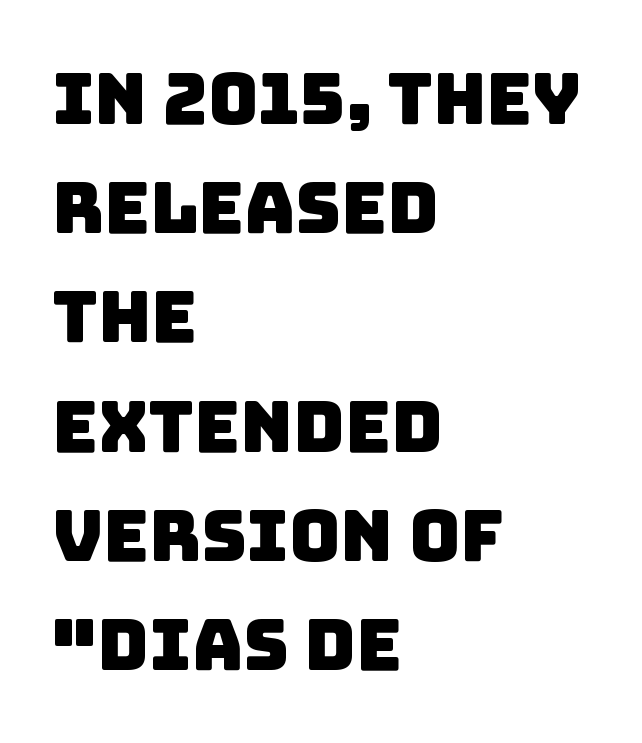
The rendering keeps characters at their native spacing. Regarding leading, the lines here are spaced in the standard way. Look at the bottom of the vertical strokes: they stop flat, with no serifs. Nobody drew a line under any word here.
